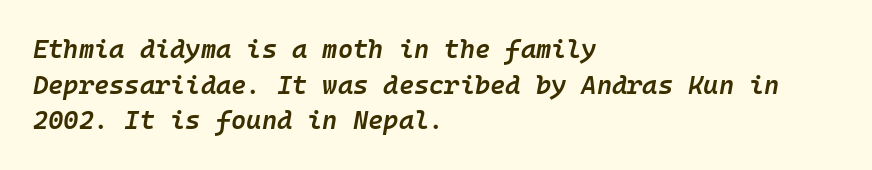
{"italic": "yes", "lean": "right", "slant_degrees": 10, "bold": "semi", "underline": "no", "align": "left", "line_spacing": "normal", "line_spacing_ratio": 1.37, "letter_spacing": "normal", "letter_spacing_em": 0.0, "glyph_px": 26}
